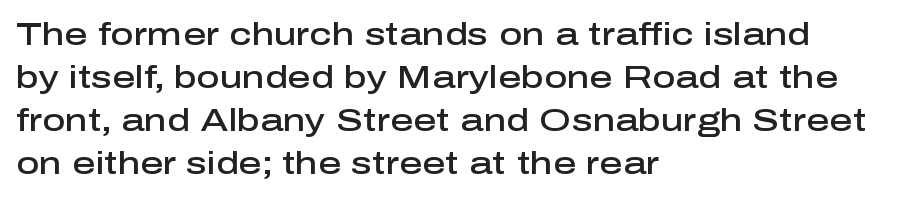
This sample uses an upright cut, with every glyph sitting square on the baseline. The face used here is proportionally spaced, like ordinary book or web type. These lines sit exactly where default settings would place them. Note: no serifs on the glyphs.
